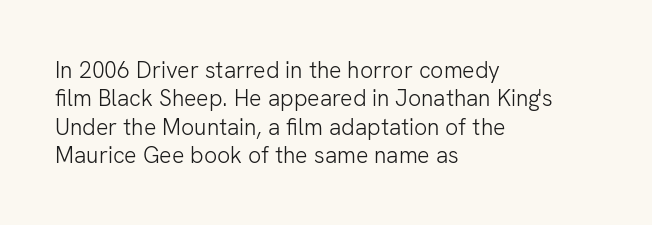
The image shows 23 px text type, upright; set left-aligned, line spacing 1.23x, normal letter spacing, not underlined.
